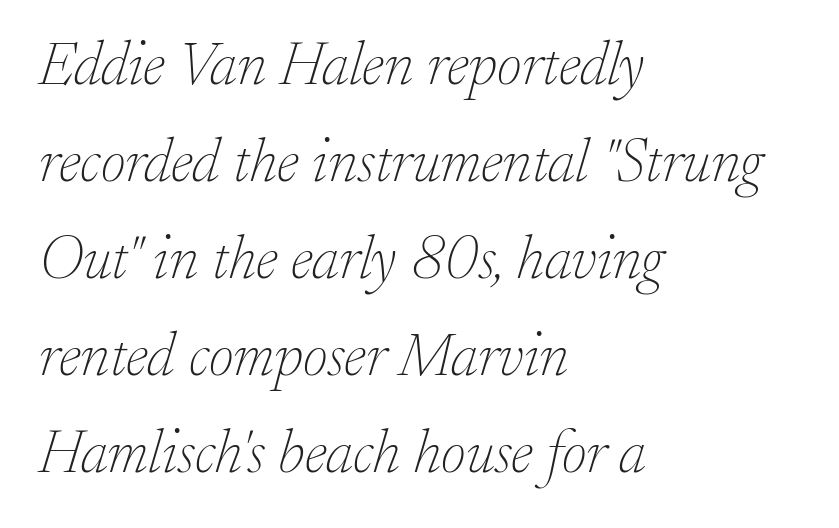
Bare-footed words on every line. You can tell it's italic because the verticals aren't actually vertical. Honestly, the letter spacing is just normal — you wouldn't notice it. Is this a fixed-width face? No — the glyphs have proportional, varying widths. The rendering anchors every line to the left-hand side. Serifs: yes, visible at the terminals of the letterforms.
